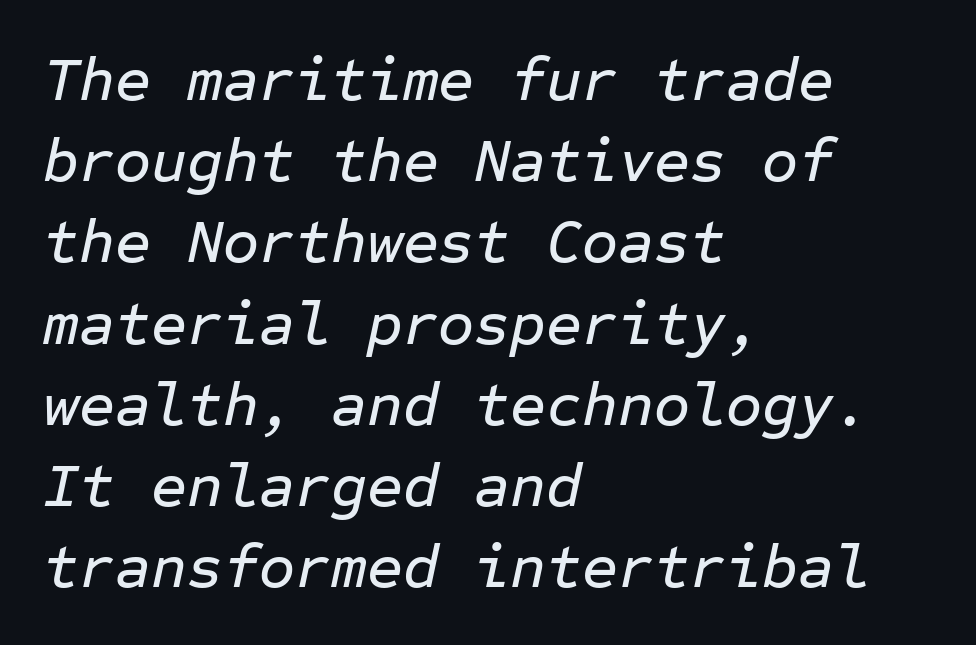
The image shows 62 px text type, italic (leaning right), monospaced; set left-aligned, normal line spacing (1.31x), normal letter spacing, not underlined; low stroke contrast and a medium x-height.
